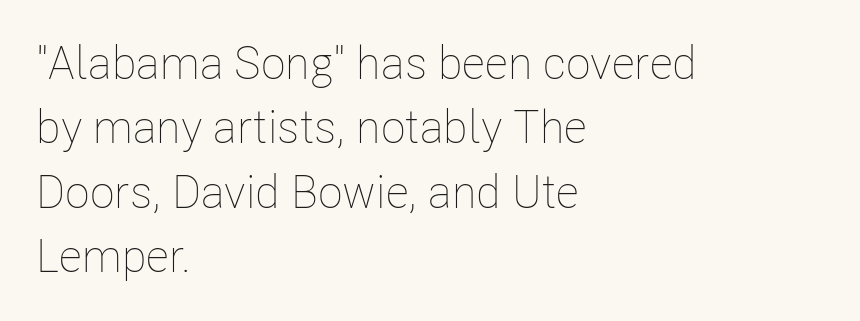
Q: Is the text bold? A: No.
Q: Is the text italic (slanted)? A: No, it is upright.
Q: Is the text underlined? A: No.
Q: How is the paragraph aligned? A: Left-aligned.
Q: Is the spacing between letters normal or unusually wide? A: Normal.
Q: Is the spacing between lines tight, normal or loose? A: Normal.
Q: Width (condensed, normal, or wide)? A: Condensed.
Q: Stroke contrast? A: Low.
Q: x-height? A: Medium.
Q: Monospaced? A: No.
